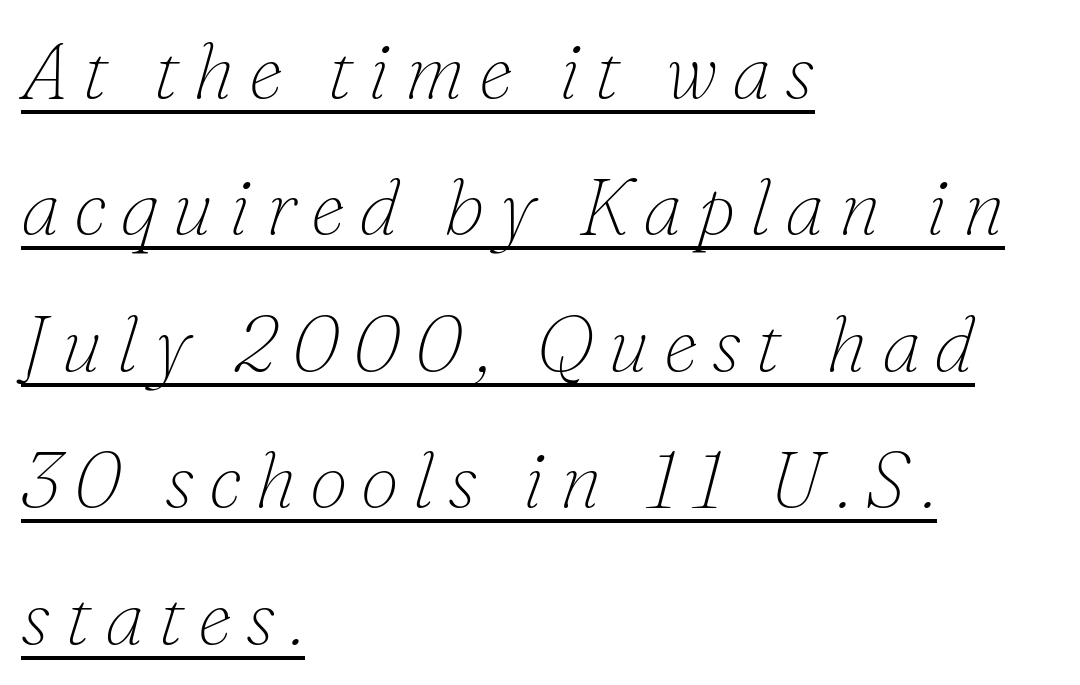
Q: Is the text bold? A: No.
Q: Is the text italic (slanted)? A: Yes, it leans right by about 16 degrees.
Q: Is the typeface a serif or a sans-serif typeface? A: Serif.
Q: Is the text underlined? A: Yes.
Q: How is the paragraph aligned? A: Left-aligned.
Q: Width (condensed, normal, or wide)? A: Normal.
Q: Stroke contrast? A: Low.
Q: x-height? A: Small.
Q: Monospaced? A: No.
